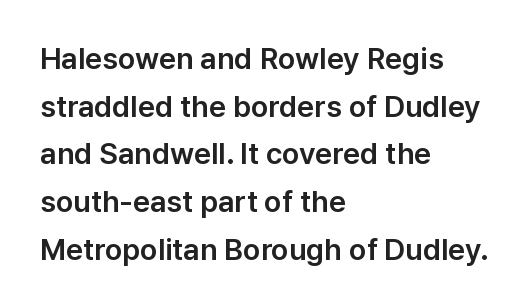
{"serif": "no", "italic": "no", "width": "normal", "stroke_contrast": "low", "x_height": "medium", "monospaced": "no", "underline": "no", "align": "left", "line_spacing": "normal", "line_spacing_ratio": 1.59, "letter_spacing": "normal", "letter_spacing_em": 0.0, "glyph_px": 30}
